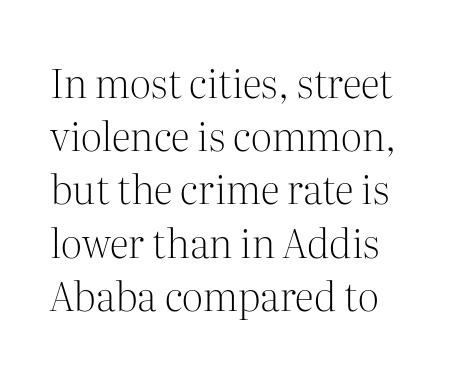
The letterforms sit shoulder to shoulder at normal distance. Weight: in the light-to-regular range. The letters advance in unequal steps, a hallmark of proportional type. The space beneath each line is pristine and unruled. Serif or sans? Serif — the stroke terminals have little feet.
